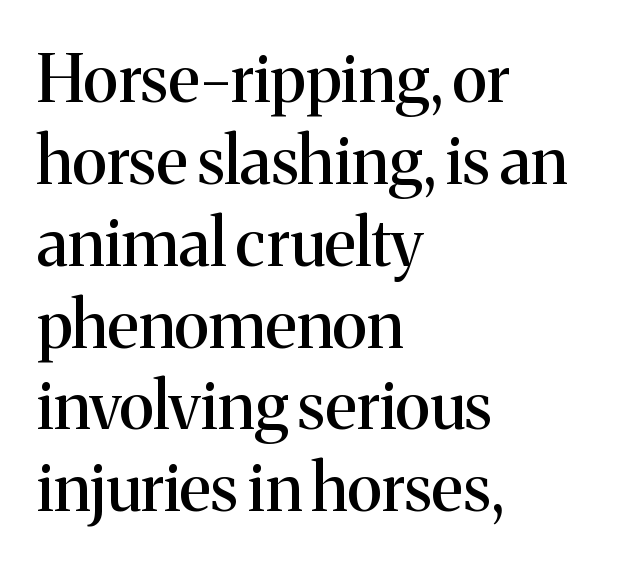
Looks like regular typesetting: each glyph gets only the width it needs. The passage shown is not underscored anywhere. Visually the block forms a straight wall on the left and a jagged coastline on the right. Each letter's strokes conclude with small projecting serifs. A roman cut, with each character standing at attention. Honestly, the letter spacing is just normal — you wouldn't notice it.
